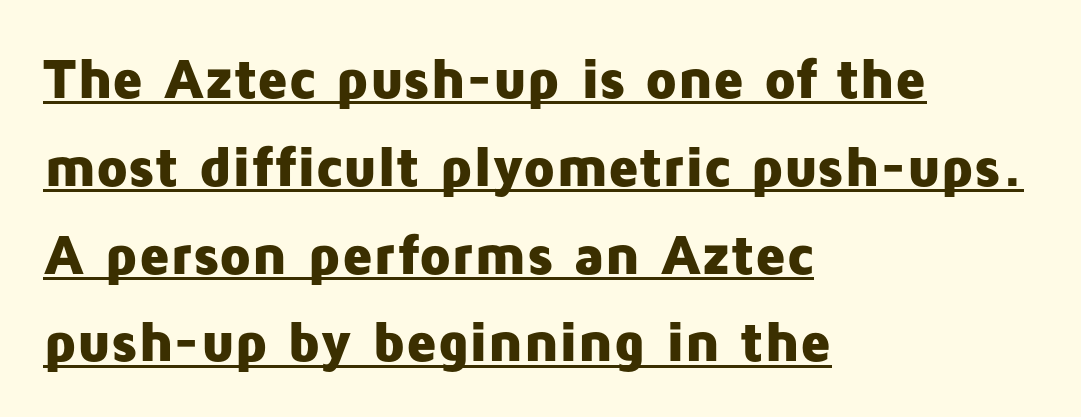
This rendering employs a face without finishing strokes, i.e., a sans-serif. You could not count columns in this text — the font is proportionally spaced. The rows are spaced the way most documents space them. You can see a thin bar hugging the bottom of the glyphs. The face used here has the dense, thick strokes of a bold.
